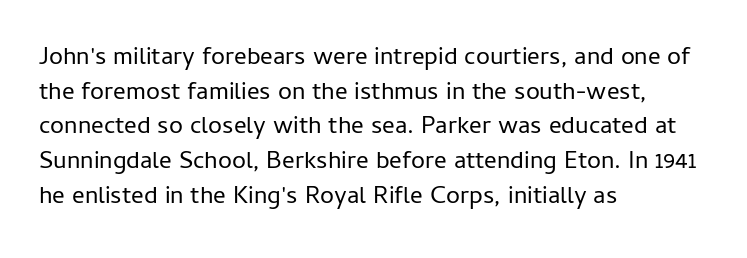
Q: Is the text bold? A: No.
Q: Is the text italic (slanted)? A: No, it is upright.
Q: Is the text underlined? A: No.
Q: How is the paragraph aligned? A: Left-aligned.
Q: Is the spacing between letters normal or unusually wide? A: Normal.
Q: Is the spacing between lines tight, normal or loose? A: Normal.
